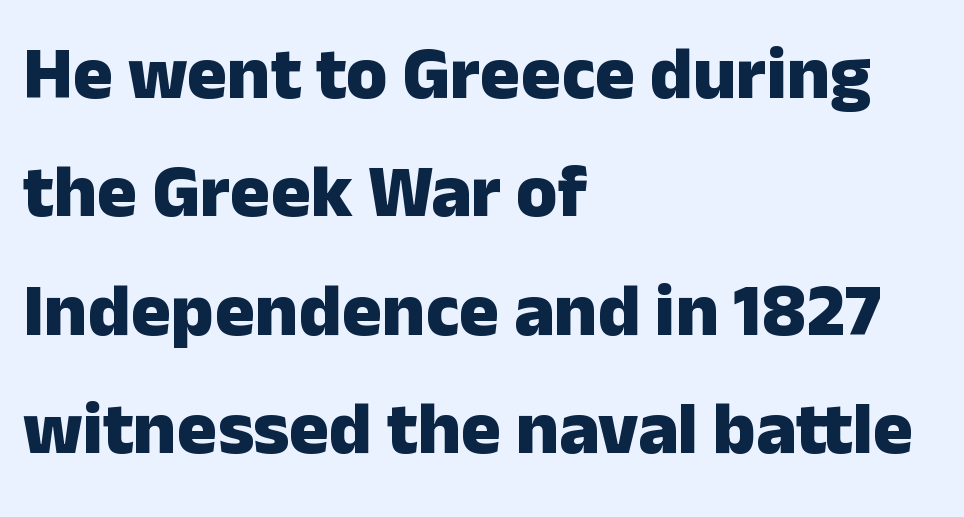
{"serif": "no", "italic": "no", "bold": "yes", "weight": "heavy", "width": "normal", "stroke_contrast": "low", "x_height": "medium", "monospaced": "no", "underline": "no", "align": "left", "line_spacing": "normal", "line_spacing_ratio": 1.58, "letter_spacing": "normal", "letter_spacing_em": 0.0, "glyph_px": 75}
